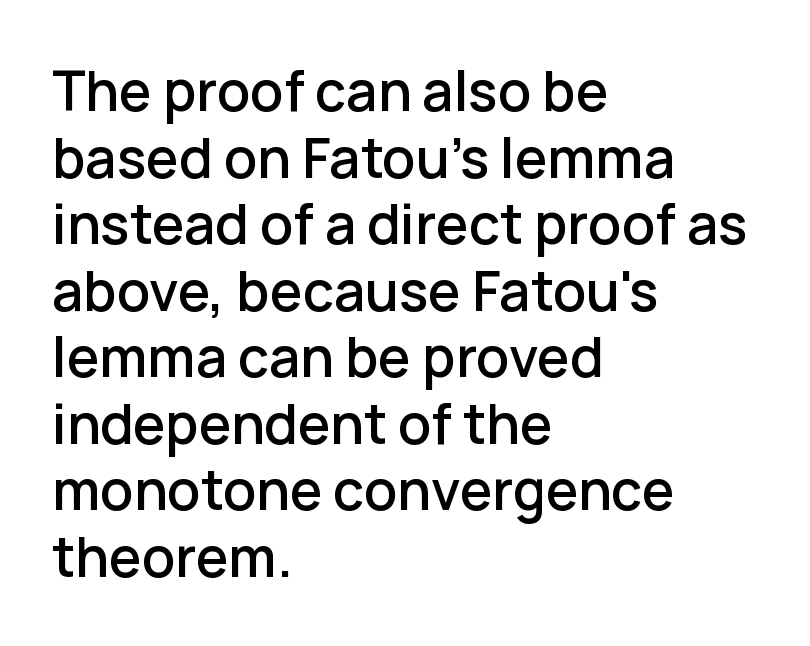
Each word holds together tightly as a unit, with standard inter-letter gaps. The font's upright variant was chosen for this text. A typesetter would call this proportional, since set widths differ per character. Unmarked baselines from the first word to the last.
